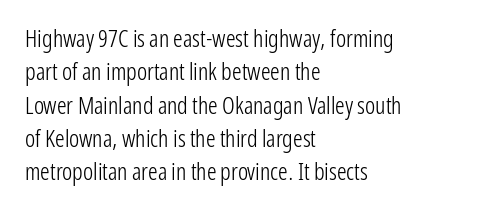
{"italic": "no", "bold": "no", "underline": "no", "align": "left", "line_spacing": "normal", "line_spacing_ratio": 1.39, "letter_spacing": "normal", "letter_spacing_em": 0.0, "glyph_px": 24}
